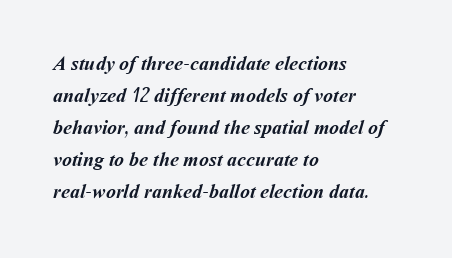
Q: Is the text bold? A: Yes.
Q: Is the text underlined? A: No.
Q: How is the paragraph aligned? A: Left-aligned.
Q: Is the spacing between letters normal or unusually wide? A: Normal.
Q: Is the spacing between lines tight, normal or loose? A: Normal.
